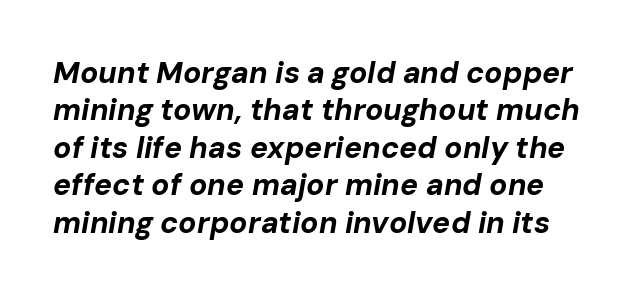
The image shows 30 px bold type, italic (leaning right); set normal line spacing (1.25x), normal letter spacing, not underlined; low stroke contrast and a medium x-height.
